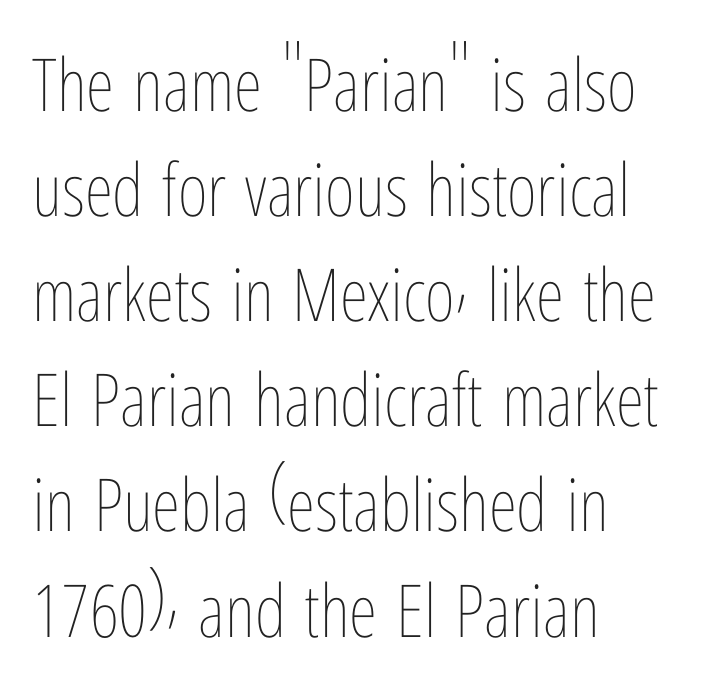
Just letters on the line, the space beneath them empty. A roman cut, with each character standing at attention. The lines sit at an ordinary, default distance from one another. Varying glyph widths throughout — classic text-font behaviour. Letters have the restrained weight of plain body copy at most.
